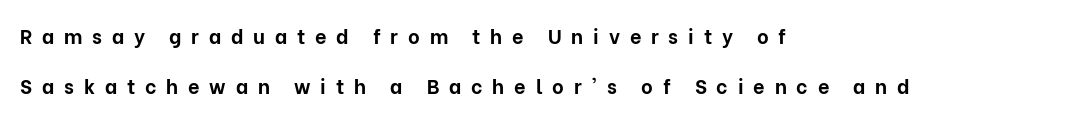
Q: Is the text bold? A: Yes.
Q: Is the text italic (slanted)? A: No, it is upright.
Q: Is the text underlined? A: No.
Q: How is the paragraph aligned? A: Left-aligned.
Q: Is the spacing between letters normal or unusually wide? A: Unusually wide.
Q: Is the spacing between lines tight, normal or loose? A: Loose.
